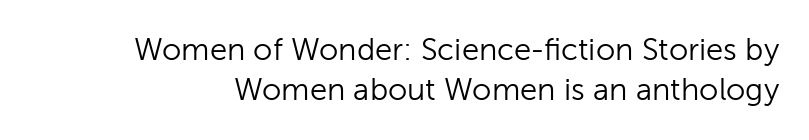
No heavy texture on the line: the type isn't bold. Proportional: the letters do not fall into vertical columns. Plain, unruled lines of type. Vertical strokes here are truly vertical. Line spacing here is normal. A typesetter would label this face a sans.
